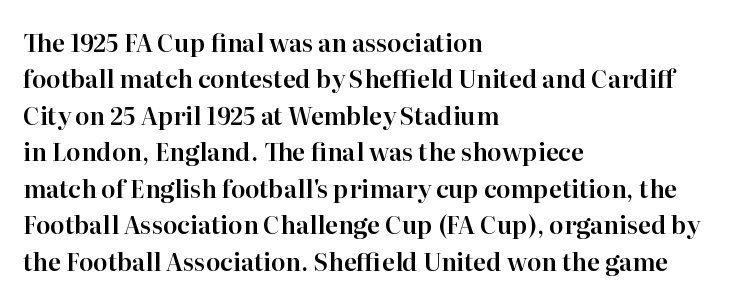
{"italic": "no", "underline": "no", "align": "left", "line_spacing": "normal", "line_spacing_ratio": 1.52, "letter_spacing": "normal", "letter_spacing_em": 0.0, "glyph_px": 24}
